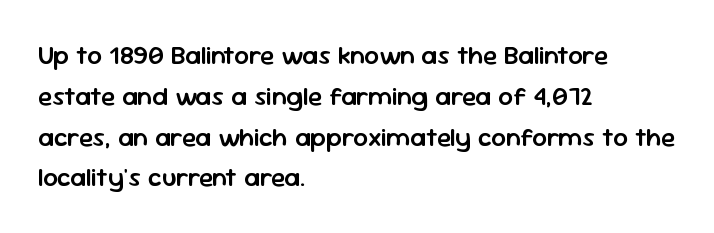
{"italic": "no", "bold": "semi", "underline": "no", "align": "left", "line_spacing": "normal", "line_spacing_ratio": 1.57, "letter_spacing": "normal", "letter_spacing_em": 0.0, "glyph_px": 26}
